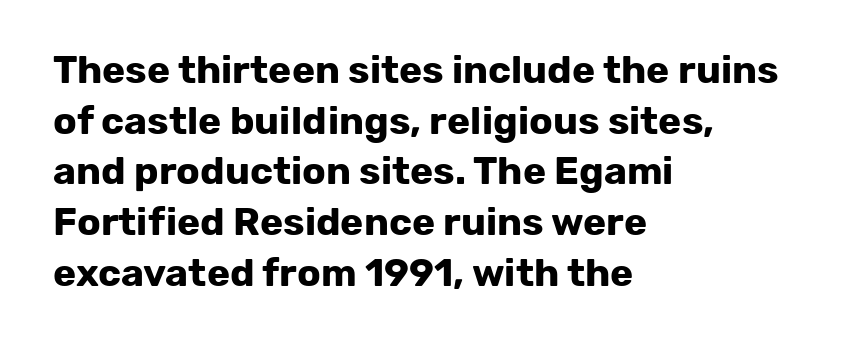
The image shows 39 px bold sans-serif type, upright; set left-aligned, normal line spacing (1.3x), normal letter spacing, not underlined; low stroke contrast and a medium x-height.
